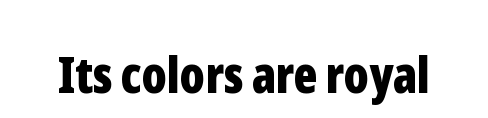
Every character sits straight up, as roman type does. Anything drawn beneath the words? Only blank space. Typographic density is high because the face is bold. Glyph-to-glyph distance matches everyday printed text. Do the characters align in a grid? No, the font is proportional.
